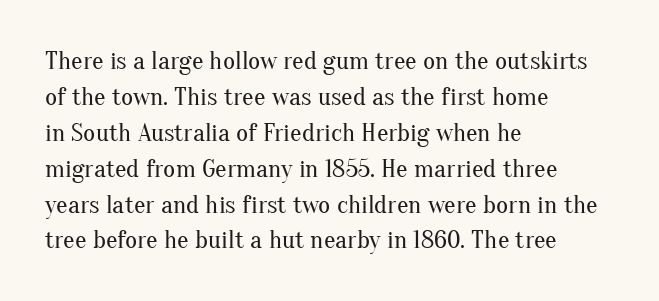
The characters are drawn with everyday or finer stroke widths. Line beginnings align vertically; line endings do not. Rule under the text: the space is simply empty. Words appear dense and cohesive because spacing is normal. Whoever set this chose a conventional vertical rhythm. Rendered with straight, roman letterforms.
